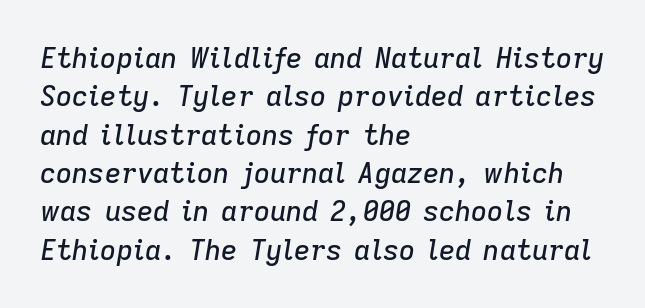
{"italic": "yes", "lean": "right", "slant_degrees": 9, "width": "normal", "stroke_contrast": "low", "x_height": "medium", "monospaced": "no", "underline": "no", "align": "left", "line_spacing": "normal", "line_spacing_ratio": 1.37, "letter_spacing": "normal", "letter_spacing_em": 0.0, "glyph_px": 28}
